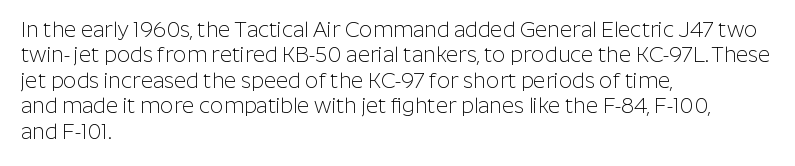
The image shows 21 px text type, upright; set left-aligned, line spacing 1.21x, normal letter spacing, not underlined.
